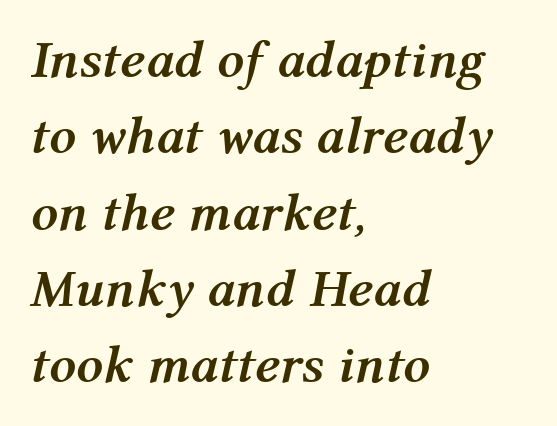
The image shows 53 px semibold type, italic (leaning right); set left-aligned, normal line spacing (1.44x), normal letter spacing, not underlined; medium stroke contrast and a medium x-height.
